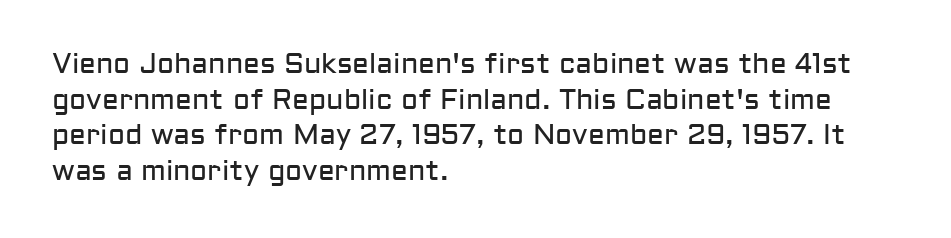
Q: Is the text bold? A: No.
Q: Is the text italic (slanted)? A: No, it is upright.
Q: Is the typeface a serif or a sans-serif typeface? A: Sans-serif.
Q: Is the text underlined? A: No.
Q: How is the paragraph aligned? A: Left-aligned.
Q: Is the spacing between letters normal or unusually wide? A: Normal.
Q: Is the spacing between lines tight, normal or loose? A: Normal.
Q: Width (condensed, normal, or wide)? A: Normal.
Q: Stroke contrast? A: Low.
Q: x-height? A: Medium.
Q: Monospaced? A: No.
